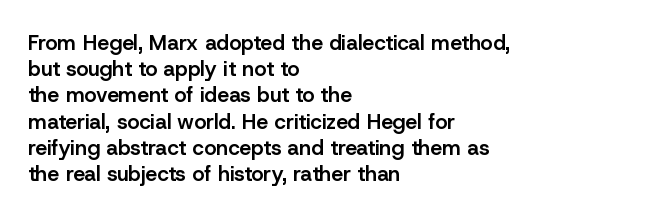
Just letters on the line, the space beneath them empty. Evenly set lines give the paragraph a standard silhouette. Compared with a centered layout, this one pins lines to the left instead. Letter spacing: default.
